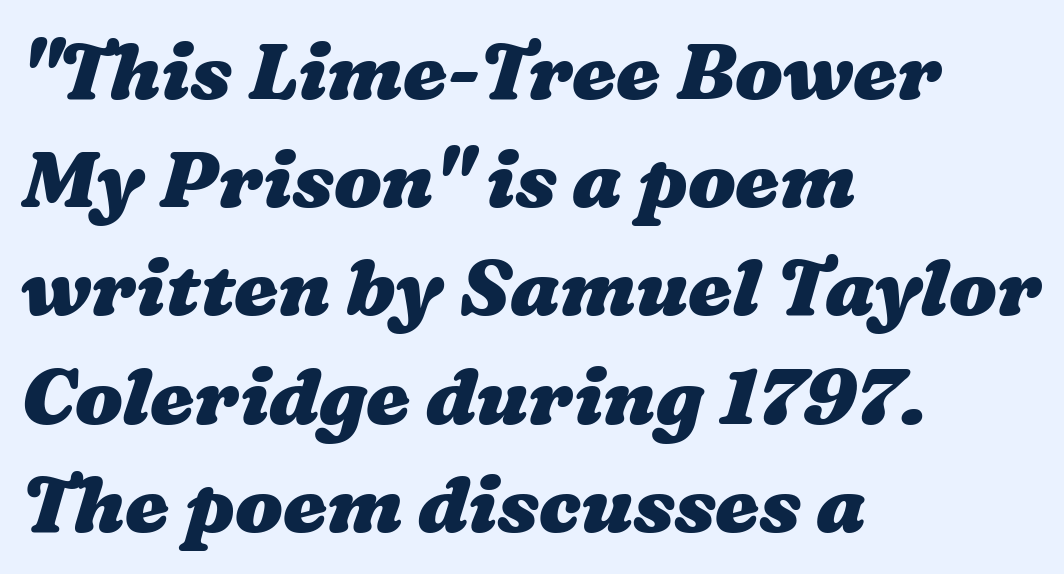
{"bold": "yes", "weight": "heavy", "width": "wide", "stroke_contrast": "medium", "x_height": "medium", "monospaced": "no", "underline": "no", "align": "left", "line_spacing": "normal", "line_spacing_ratio": 1.37, "letter_spacing": "normal", "letter_spacing_em": 0.0, "glyph_px": 79}
